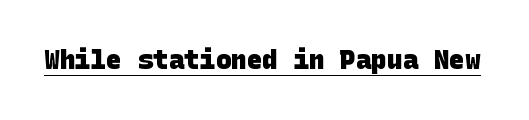
Q: Is the text bold? A: Yes.
Q: Is the text underlined? A: Yes.
Q: Is the spacing between letters normal or unusually wide? A: Normal.
